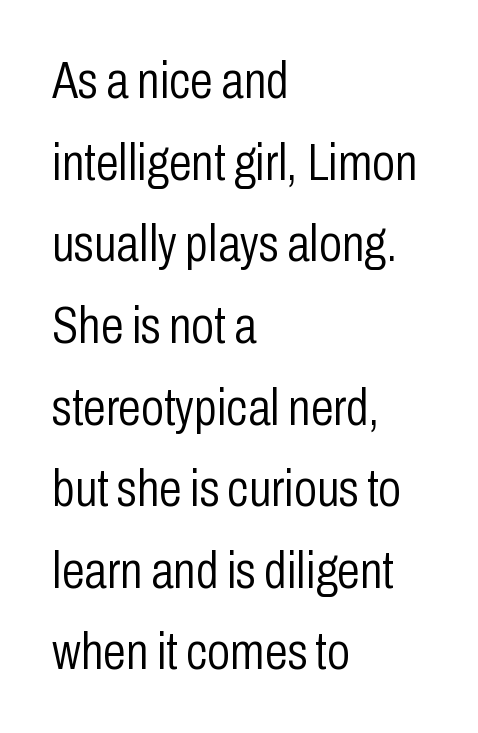
Q: Is the text bold? A: No.
Q: Is the text italic (slanted)? A: No, it is upright.
Q: Is the typeface a serif or a sans-serif typeface? A: Sans-serif.
Q: Is the text underlined? A: No.
Q: How is the paragraph aligned? A: Left-aligned.
Q: Is the spacing between letters normal or unusually wide? A: Normal.
Q: Is the spacing between lines tight, normal or loose? A: Normal.
Q: Width (condensed, normal, or wide)? A: Condensed.
Q: Stroke contrast? A: Low.
Q: x-height? A: Medium.
Q: Monospaced? A: No.
